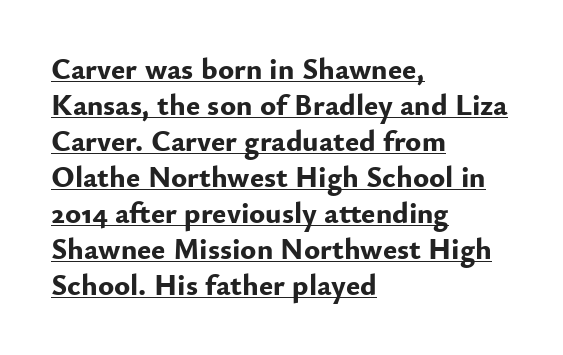
The image shows 30 px bold sans-serif type, upright; set left-aligned, line spacing 1.2x, normal letter spacing, underlined; low stroke contrast and a small x-height.
